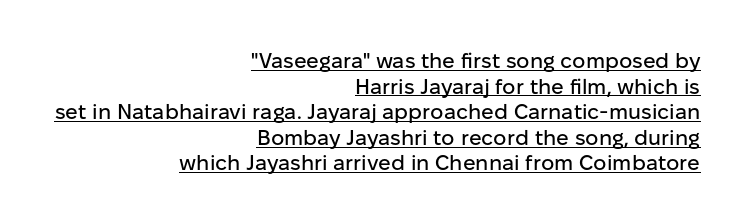
The image shows 21 px text type, upright; set right-aligned, line spacing 1.22x, normal letter spacing, underlined.
